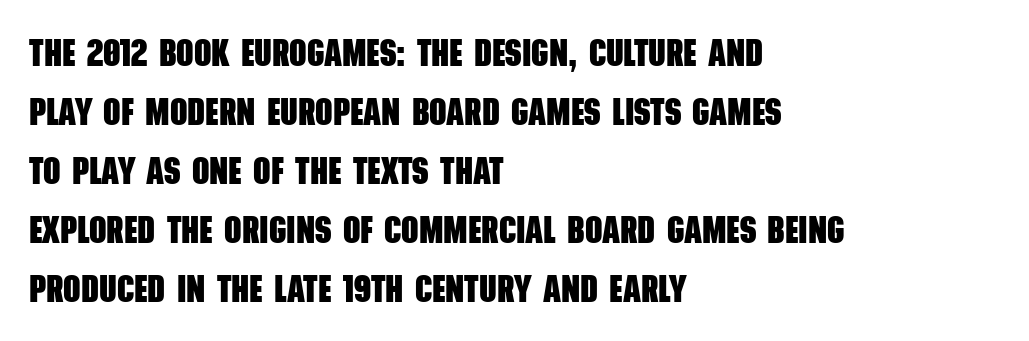
Q: Is the text bold? A: Yes.
Q: Is the typeface a serif or a sans-serif typeface? A: Sans-serif.
Q: Is the text underlined? A: No.
Q: How is the paragraph aligned? A: Left-aligned.
Q: Is the spacing between letters normal or unusually wide? A: Normal.
Q: Is the spacing between lines tight, normal or loose? A: Normal.
Q: Width (condensed, normal, or wide)? A: Condensed.
Q: Stroke contrast? A: Low.
Q: x-height? A: Large.
Q: Monospaced? A: No.
